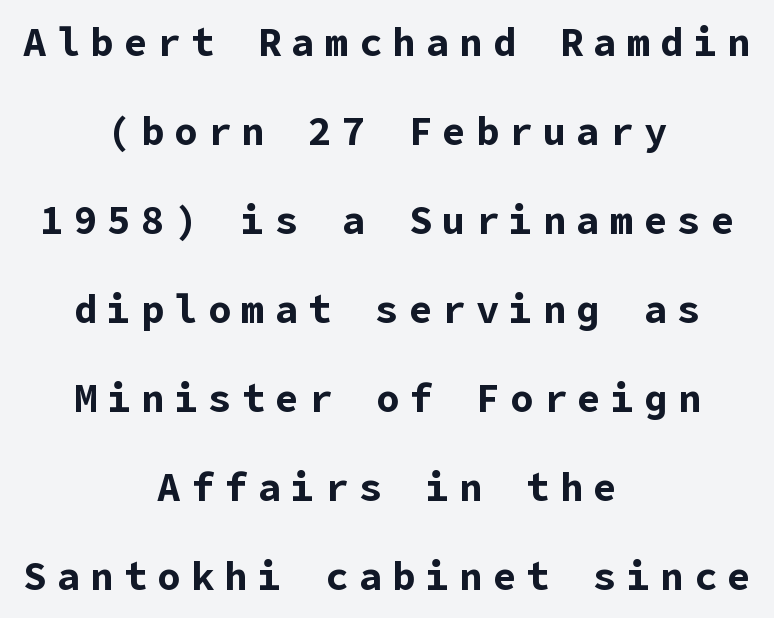
The image shows 39 px bold sans-serif type, upright; set centered, loose line spacing (2.28x), unusually wide letter spacing (+0.26 em), not underlined; low stroke contrast and a medium x-height.
